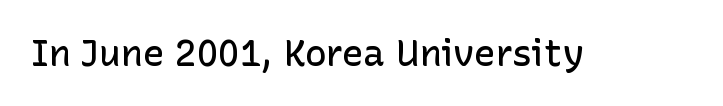
Decoration check: the copy has no underline. Posture: straight, roman, zero tilt. The passage shown is semibold, sitting just below true bold. Compared with typical body copy, the letter spacing here is the same. The face used here is proportionally spaced, like ordinary book or web type.
